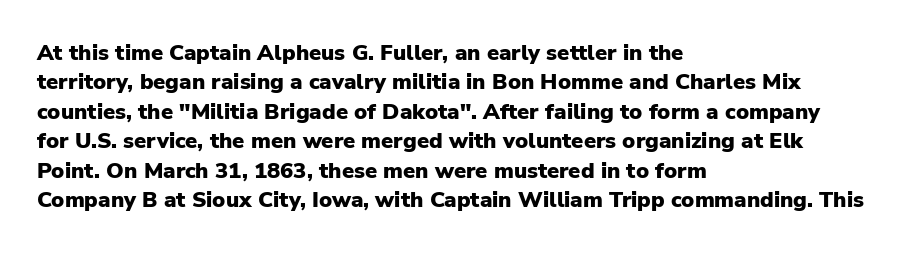
{"italic": "no", "bold": "yes", "underline": "no", "align": "left", "line_spacing": "normal", "line_spacing_ratio": 1.34, "letter_spacing": "normal", "letter_spacing_em": 0.0, "glyph_px": 22}
